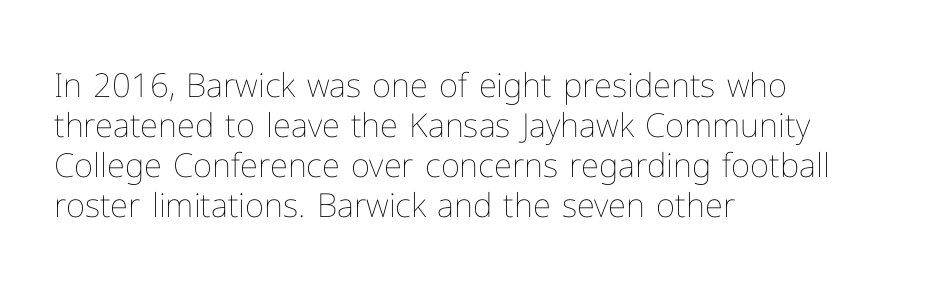
Q: Is the text bold? A: No.
Q: Is the text italic (slanted)? A: No, it is upright.
Q: Is the text underlined? A: No.
Q: How is the paragraph aligned? A: Left-aligned.
Q: Is the spacing between letters normal or unusually wide? A: Normal.
Q: Width (condensed, normal, or wide)? A: Normal.
Q: Stroke contrast? A: Low.
Q: x-height? A: Medium.
Q: Monospaced? A: No.
